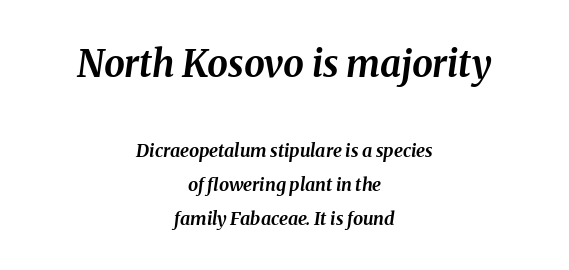
The image shows 37 px bold type, italic (leaning right); set centered, line spacing 1.88x, normal letter spacing, not underlined; the first (top) block is 2.06x larger; medium stroke contrast and a medium x-height.
